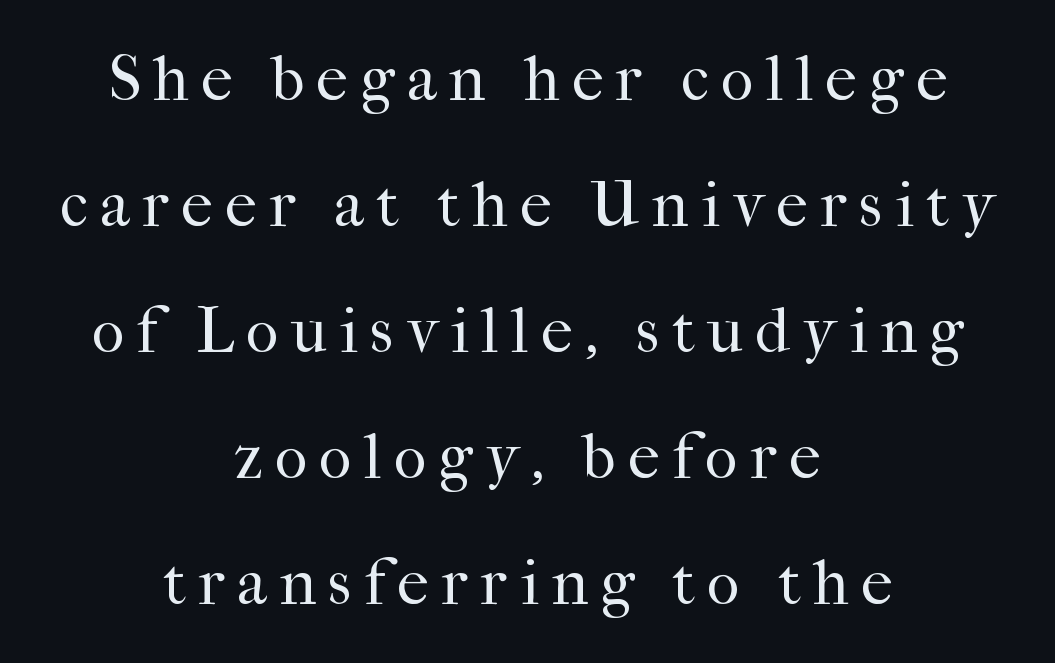
The image shows 64 px regular-weight serif type, upright; set centered, loose line spacing (1.97x), not underlined; high stroke contrast and a medium x-height.
